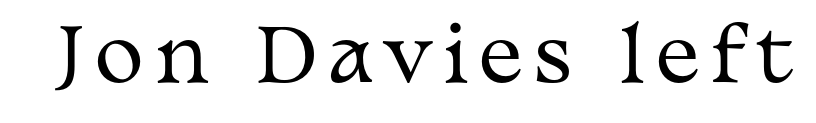
The image shows 74 px regular-weight, wide serif type, upright; set not underlined; medium stroke contrast and a medium x-height.
